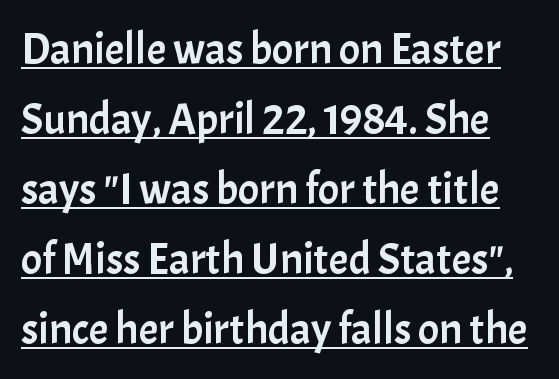
Q: Is the text italic (slanted)? A: No, it is upright.
Q: Is the typeface a serif or a sans-serif typeface? A: Sans-serif.
Q: Is the text underlined? A: Yes.
Q: Is the spacing between letters normal or unusually wide? A: Normal.
Q: Is the spacing between lines tight, normal or loose? A: Normal.
Q: Width (condensed, normal, or wide)? A: Normal.
Q: Stroke contrast? A: Low.
Q: x-height? A: Medium.
Q: Monospaced? A: No.
